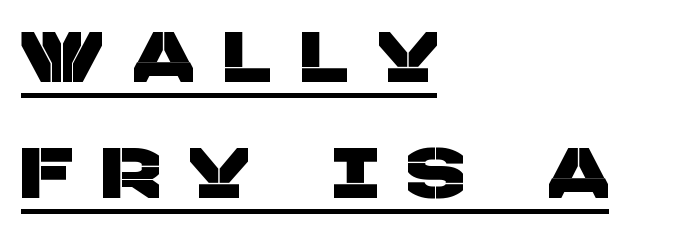
The string is rendered with underlining switched on. Short note: letters widely spaced. Proportional: the letters do not fall into vertical columns. Regular leading. Examine the stroke ends and you'll find no serifs. Horizontally, the lines are justified to the leading edge only.
